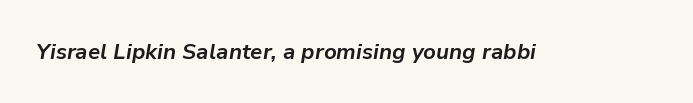
The image shows 22 px bold type, italic (leaning right); set normal letter spacing, not underlined.
